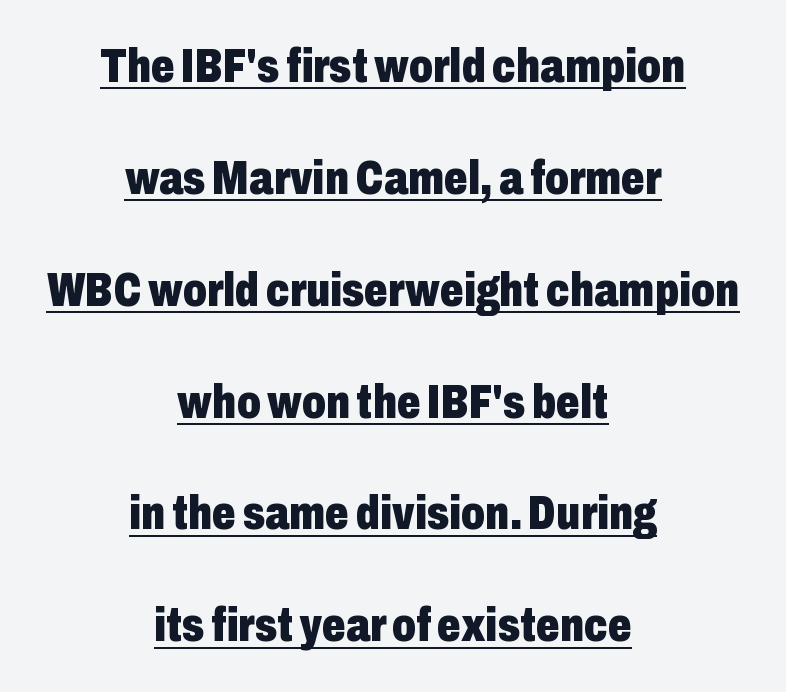
Q: Is the text bold? A: Yes.
Q: Is the text italic (slanted)? A: No, it is upright.
Q: Is the typeface a serif or a sans-serif typeface? A: Sans-serif.
Q: Is the text underlined? A: Yes.
Q: How is the paragraph aligned? A: Centered.
Q: Is the spacing between letters normal or unusually wide? A: Normal.
Q: Is the spacing between lines tight, normal or loose? A: Loose.
Q: Width (condensed, normal, or wide)? A: Condensed.
Q: Stroke contrast? A: Low.
Q: x-height? A: Medium.
Q: Monospaced? A: No.
